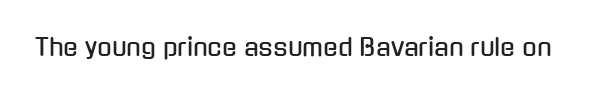
Q: Is the text italic (slanted)? A: No, it is upright.
Q: Is the text underlined? A: No.
Q: Is the spacing between letters normal or unusually wide? A: Normal.
